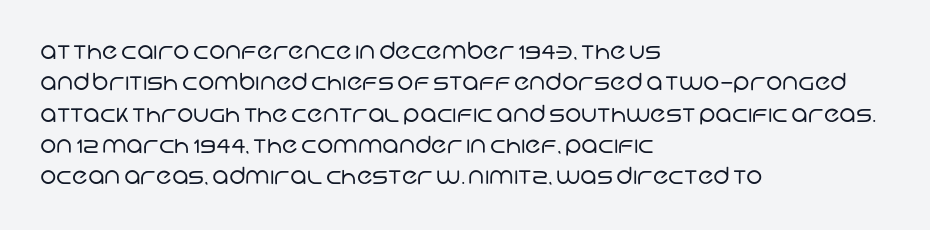
Q: Is the text bold? A: No.
Q: Is the text underlined? A: No.
Q: How is the paragraph aligned? A: Left-aligned.
Q: Is the spacing between letters normal or unusually wide? A: Normal.
Q: Is the spacing between lines tight, normal or loose? A: Normal.
